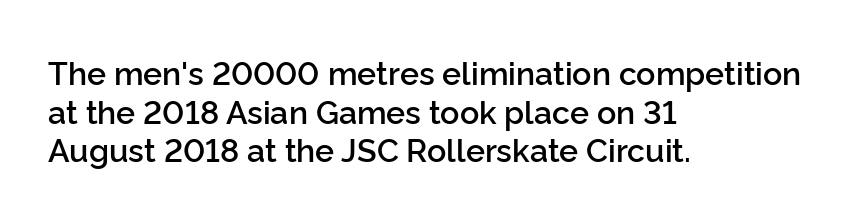
{"serif": "no", "italic": "no", "bold": "semi", "weight": "semibold", "width": "normal", "stroke_contrast": "low", "x_height": "medium", "monospaced": "no", "underline": "no", "align": "left", "line_spacing_ratio": 1.21, "letter_spacing": "normal", "letter_spacing_em": 0.0, "glyph_px": 32}
